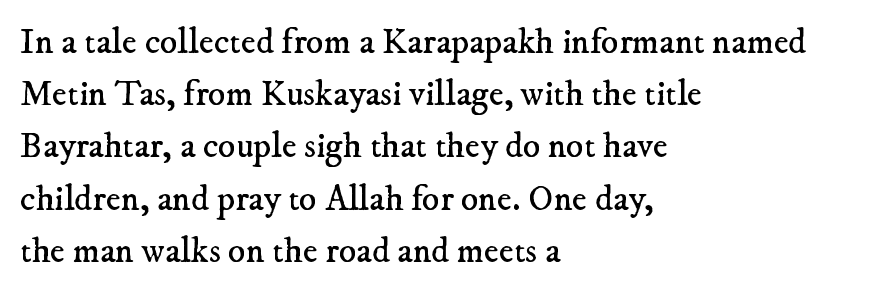
Think standard paragraph weight, or any step lighter than that. The baseline area is clear. This is serif lettering, the kind often seen in printed books. One-word summary of the alignment: left. The horizontal fit of the characters is conventional and even. The rendering uses a moderate line-height, typical for paragraphs.
